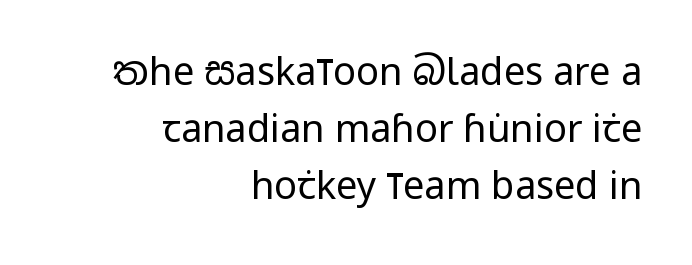
{"serif": "no", "italic": "no", "bold": "no", "weight": "regular", "width": "condensed", "stroke_contrast": "low", "x_height": "large", "monospaced": "no", "underline": "no", "align": "right", "line_spacing": "normal", "line_spacing_ratio": 1.5, "letter_spacing": "normal", "letter_spacing_em": 0.0, "glyph_px": 38}
